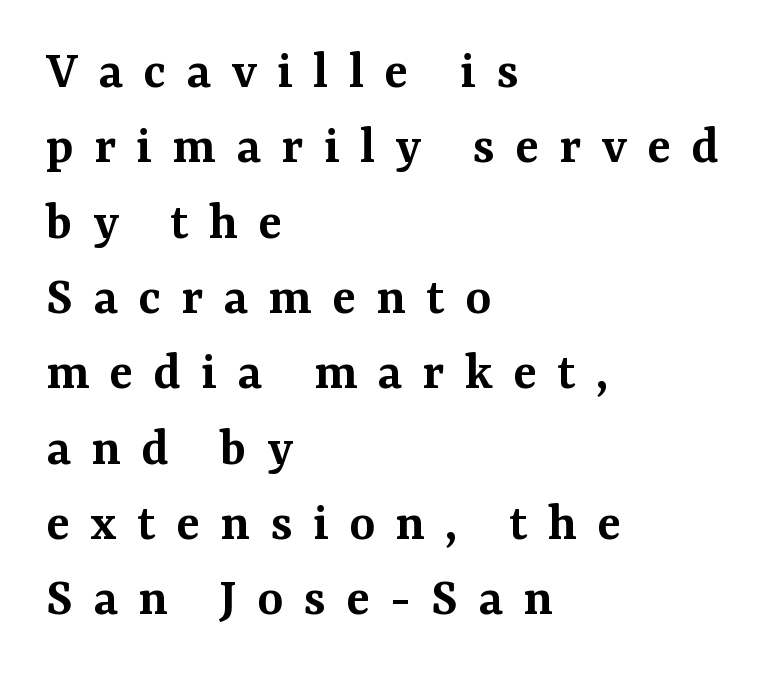
{"serif": "yes", "italic": "no", "bold": "semi", "weight": "semibold", "width": "normal", "stroke_contrast": "medium", "x_height": "medium", "monospaced": "no", "underline": "no", "align": "left", "line_spacing": "normal", "line_spacing_ratio": 1.37, "letter_spacing": "wide", "letter_spacing_em": 0.37, "glyph_px": 55}
